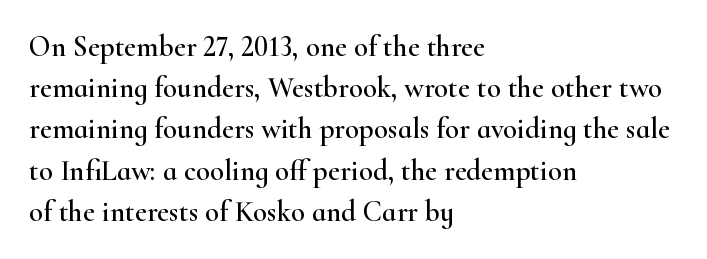
Q: Is the text italic (slanted)? A: No, it is upright.
Q: Is the typeface a serif or a sans-serif typeface? A: Serif.
Q: Is the text underlined? A: No.
Q: How is the paragraph aligned? A: Left-aligned.
Q: Is the spacing between letters normal or unusually wide? A: Normal.
Q: Is the spacing between lines tight, normal or loose? A: Normal.
Q: Width (condensed, normal, or wide)? A: Wide.
Q: Stroke contrast? A: High.
Q: x-height? A: Small.
Q: Monospaced? A: No.
